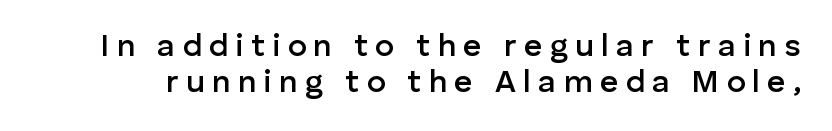
Q: Is the text bold? A: Semi-bold.
Q: Is the text italic (slanted)? A: No, it is upright.
Q: Is the typeface a serif or a sans-serif typeface? A: Sans-serif.
Q: Is the text underlined? A: No.
Q: Is the spacing between letters normal or unusually wide? A: Unusually wide.
Q: Is the spacing between lines tight, normal or loose? A: Tight.
Q: Width (condensed, normal, or wide)? A: Normal.
Q: Stroke contrast? A: Low.
Q: x-height? A: Medium.
Q: Monospaced? A: No.
